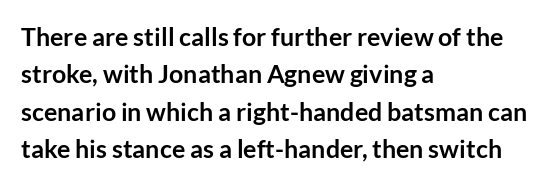
Q: Is the text bold? A: Yes.
Q: Is the text italic (slanted)? A: No, it is upright.
Q: Is the text underlined? A: No.
Q: How is the paragraph aligned? A: Left-aligned.
Q: Is the spacing between letters normal or unusually wide? A: Normal.
Q: Is the spacing between lines tight, normal or loose? A: Normal.
